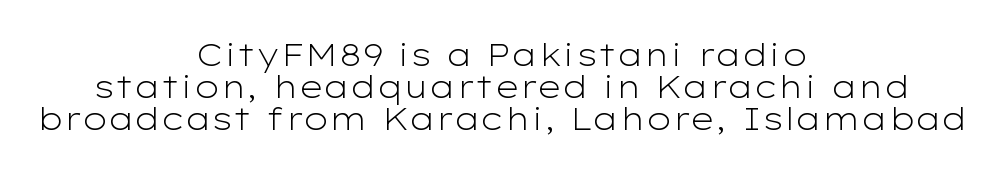
{"serif": "no", "italic": "no", "bold": "no", "weight": "light", "width": "wide", "stroke_contrast": "low", "x_height": "medium", "monospaced": "no", "underline": "no", "align": "center", "line_spacing": "tight", "line_spacing_ratio": 1.03, "letter_spacing": "normal", "letter_spacing_em": 0.0, "glyph_px": 31}
